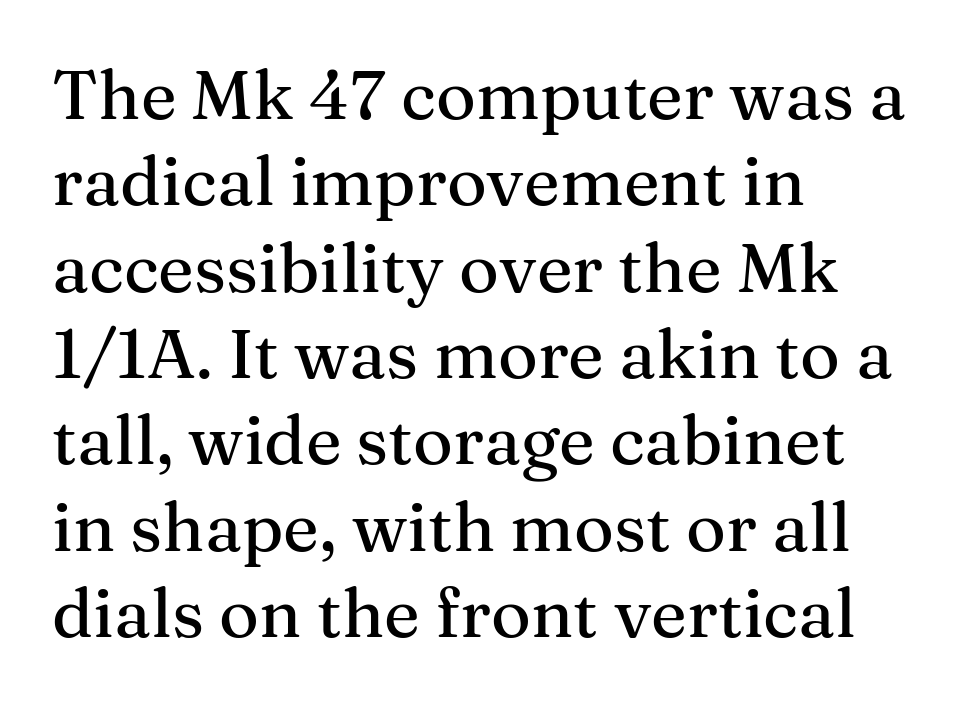
Q: Is the text italic (slanted)? A: No, it is upright.
Q: Is the typeface a serif or a sans-serif typeface? A: Serif.
Q: Is the text underlined? A: No.
Q: How is the paragraph aligned? A: Left-aligned.
Q: Is the spacing between letters normal or unusually wide? A: Normal.
Q: Is the spacing between lines tight, normal or loose? A: Normal.
Q: Width (condensed, normal, or wide)? A: Normal.
Q: Stroke contrast? A: Medium.
Q: x-height? A: Medium.
Q: Monospaced? A: No.
